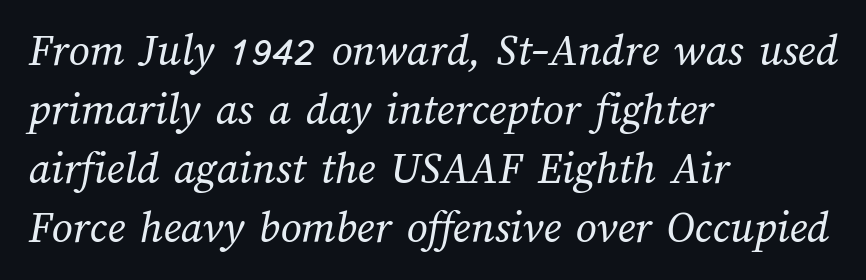
Do the characters align in a grid? No, the font is proportional. The typesetter chose a ragged-right arrangement here. Stroke thickness stays within the range of a standard reading face or lighter. One glance says typical: line gaps are just what's usual. The string is rendered with underlining switched off. The letters sit at their default tracking, neither squeezed nor spread.
